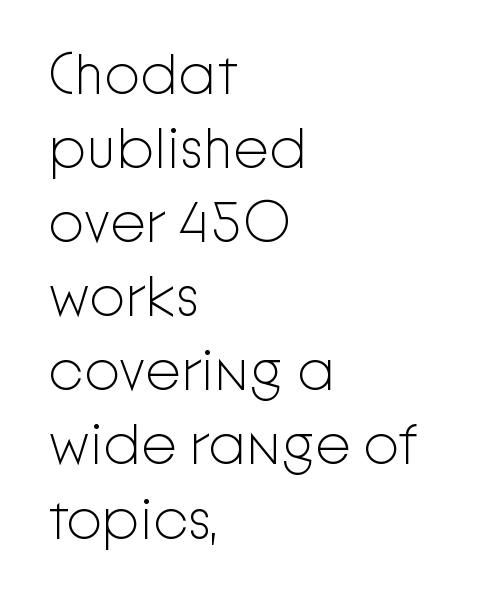
These lines keep a tight, regular rhythm from letter to letter. Reading down the column, the eye jumps a familiar distance to each next line. The letters advance in unequal steps, a hallmark of proportional type. The weight tops out at a normal text grade.
